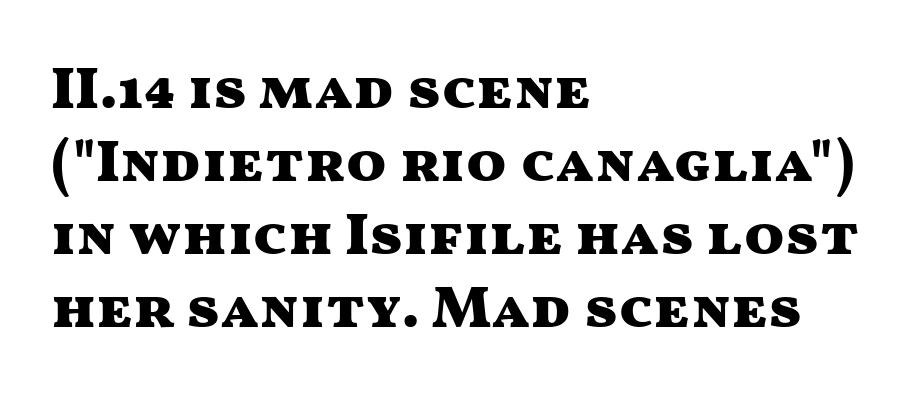
Italic? Not at all — the glyphs are vertical. Each glyph is drawn with heavy, bold strokes. These lines are composed in type without serifs. Tracking value appears to be zero — textbook default spacing. Casual observation: everything's shoved over to the left. This sample has the flowing, uneven cadence of proportional lettering.
